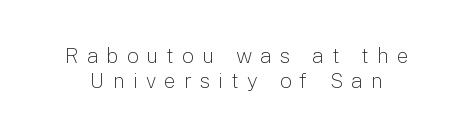
Weight: not bold — regular or lighter. Letters rest on an invisible, unmarked baseline. The letterforms stand isolated, each surrounded by extra space. Nope, not italic — everything's standing straight.
